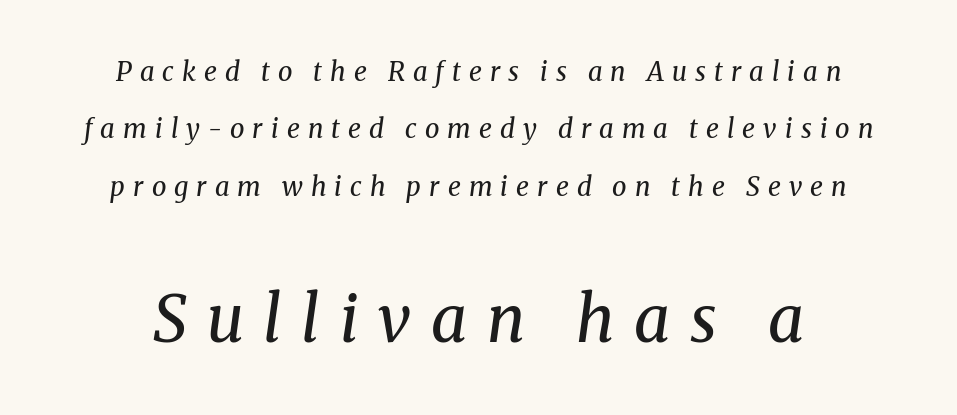
Q: Is the text bold? A: No.
Q: Is the text italic (slanted)? A: Yes, it leans right by about 8 degrees.
Q: Is the typeface a serif or a sans-serif typeface? A: Serif.
Q: Is the text underlined? A: No.
Q: Is the spacing between letters normal or unusually wide? A: Unusually wide.
Q: Is the spacing between lines tight, normal or loose? A: Loose.
Q: Which block of text is set in a larger size, the first (top) or the second (bottom)? A: The second (bottom) one.
Q: Width (condensed, normal, or wide)? A: Normal.
Q: Stroke contrast? A: Medium.
Q: x-height? A: Medium.
Q: Monospaced? A: No.
